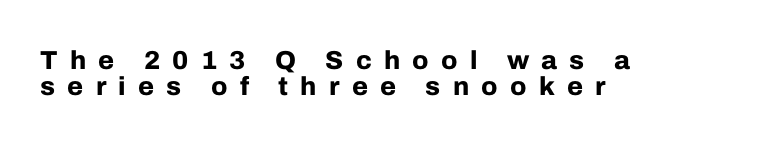
Q: Is the text bold? A: Yes.
Q: Is the text italic (slanted)? A: No, it is upright.
Q: Is the text underlined? A: No.
Q: How is the paragraph aligned? A: Left-aligned.
Q: Is the spacing between letters normal or unusually wide? A: Unusually wide.
Q: Is the spacing between lines tight, normal or loose? A: Tight.
